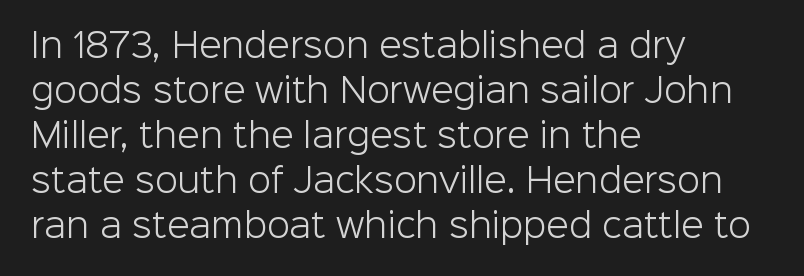
The image shows 33 px light sans-serif type, upright; set left-aligned, normal line spacing (1.36x), normal letter spacing, not underlined; low stroke contrast and a medium x-height.
